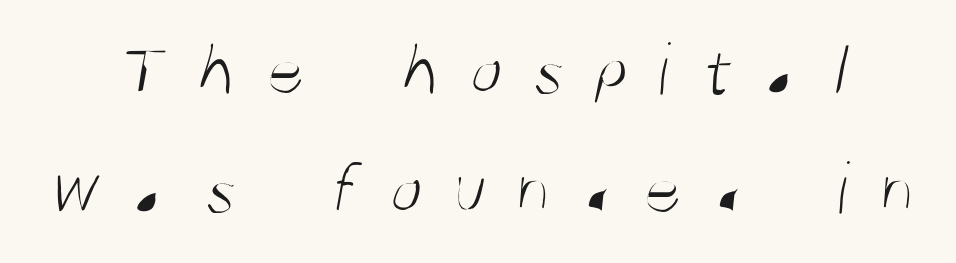
{"serif": "no", "bold": "no", "weight": "light", "width": "condensed", "stroke_contrast": "medium", "x_height": "large", "monospaced": "no", "underline": "no", "line_spacing": "normal", "line_spacing_ratio": 1.59, "letter_spacing": "wide", "letter_spacing_em": 0.4, "glyph_px": 75}
